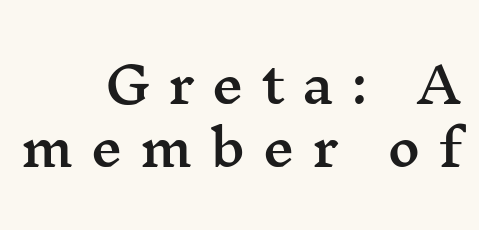
{"serif": "yes", "italic": "no", "width": "wide", "stroke_contrast": "medium", "x_height": "medium", "monospaced": "no", "underline": "no", "align": "right", "line_spacing": "normal", "line_spacing_ratio": 1.27, "letter_spacing": "wide", "letter_spacing_em": 0.35, "glyph_px": 50}
